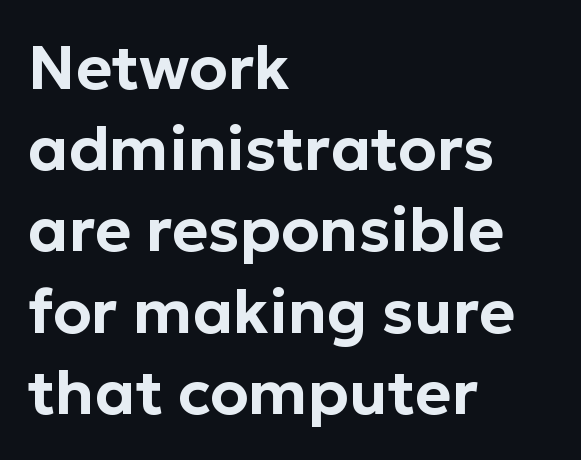
The lines sit at an ordinary, default distance from one another. The text block is weighted toward the left margin, trailing off unevenly rightward. A roman cut, with each character standing at attention. The rendering keeps characters at their native spacing. Nothing sits at the stroke ends, so this counts as sans-serif. A typesetter would call this proportional, since set widths differ per character.
